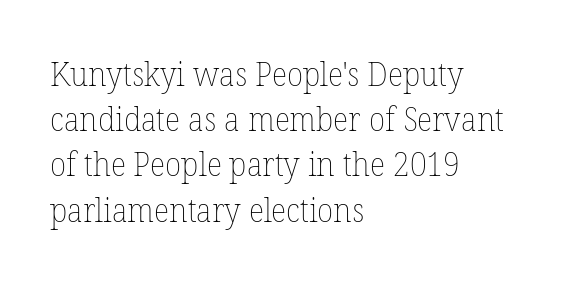
The image shows 33 px thin type, upright; set left-aligned, normal line spacing (1.37x), normal letter spacing, not underlined; low stroke contrast and a medium x-height.
